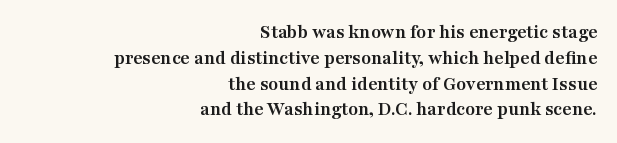
{"italic": "no", "bold": "yes", "underline": "no", "align": "right", "line_spacing": "normal", "line_spacing_ratio": 1.29, "letter_spacing": "normal", "letter_spacing_em": 0.0, "glyph_px": 20}
